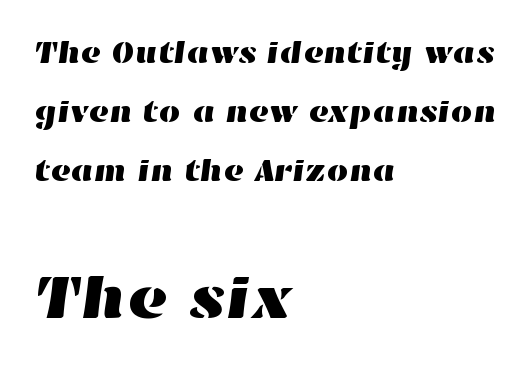
{"width": "wide", "stroke_contrast": "high", "x_height": "medium", "monospaced": "no", "underline": "no", "align": "left", "line_spacing": "loose", "line_spacing_ratio": 1.9, "letter_spacing": "normal", "letter_spacing_em": 0.0, "larger_block": "second", "size_ratio": 2.0, "glyph_px": 62}
